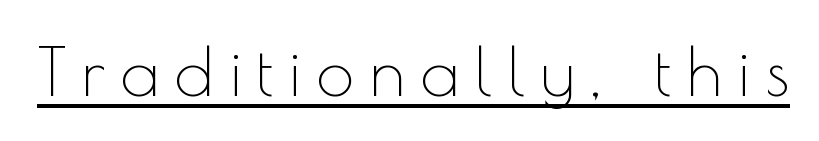
What decoration does the sample have? An underline. The typeface has the unassuming heft of standard copy or less. You could only call the tracking loose — the letters float apart. The font's upright variant was chosen for this text. The font family rendered here belongs to the sans-serif group.
